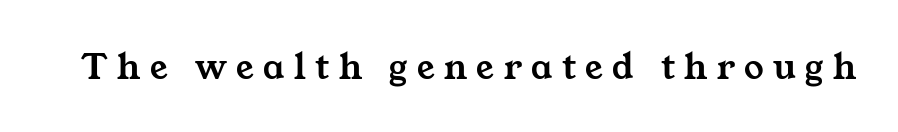
How are the letters spaced? Widely, with obvious added tracking. What kind of face is this? One with serifs. Each letter keeps its own natural width here, so spacing adapts to shape. The words here are not underlined.
